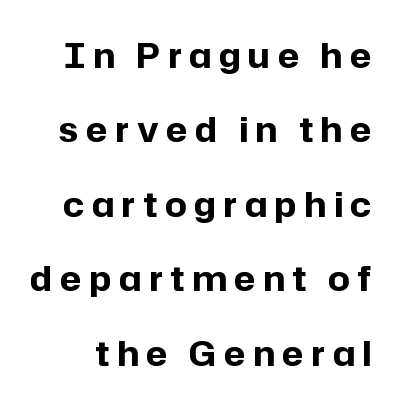
The image shows 34 px bold sans-serif type, upright; set loose line spacing (2.19x), unusually wide letter spacing (+0.23 em), not underlined; low stroke contrast and a medium x-height.
